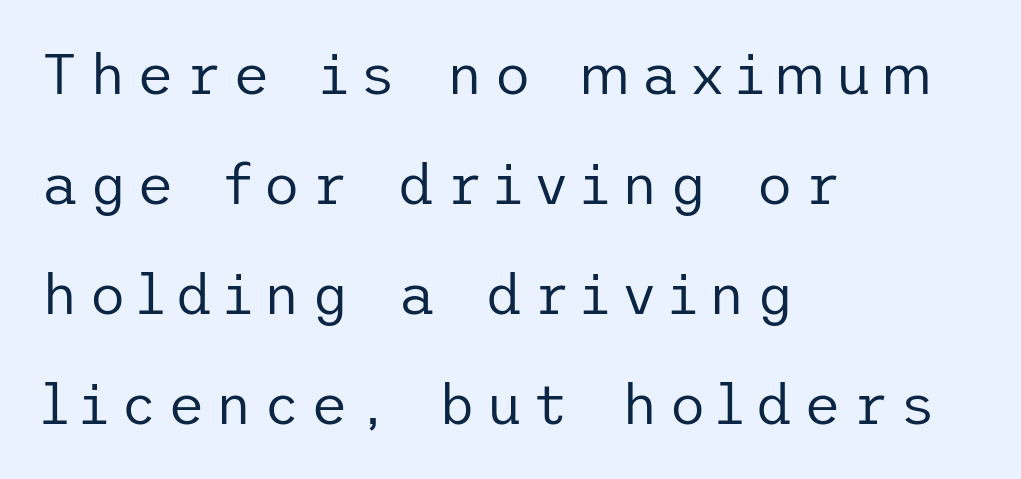
The image shows 57 px regular-weight sans-serif type, upright; set left-aligned, loose line spacing (1.93x), not underlined; low stroke contrast and a medium x-height.
